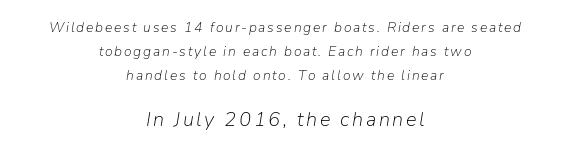
The image shows 20 px text type, italic (leaning right); set centered, line spacing 1.71x, not underlined; the second (bottom) block is 1.43x larger.
